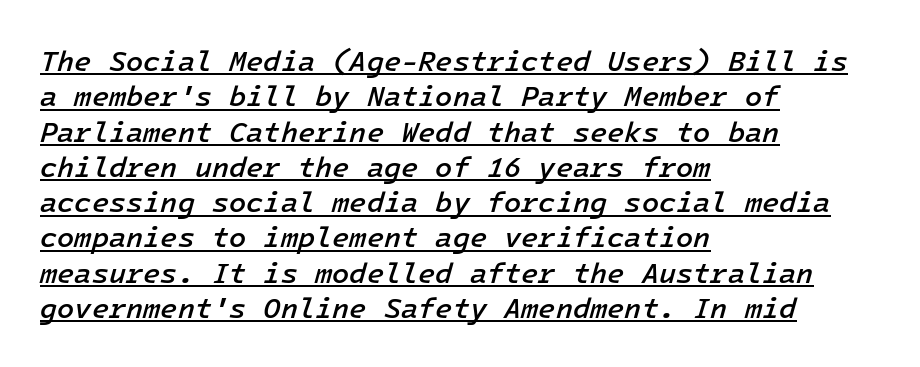
The image shows 28 px semibold type, italic (leaning right); set left-aligned, normal line spacing (1.26x), normal letter spacing, underlined; low stroke contrast and a medium x-height.
